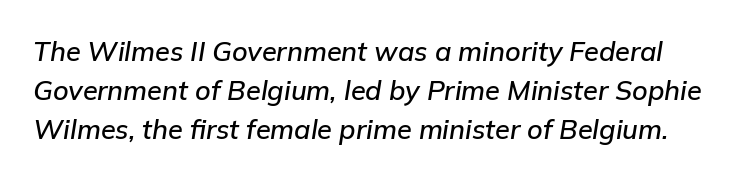
This sample keeps an unexceptional amount of space between lines. Descenders hang freely into open space. Is the letter spacing exaggerated? No — it looks like the ordinary default. If you drew a line through each stem, it would be angled.
